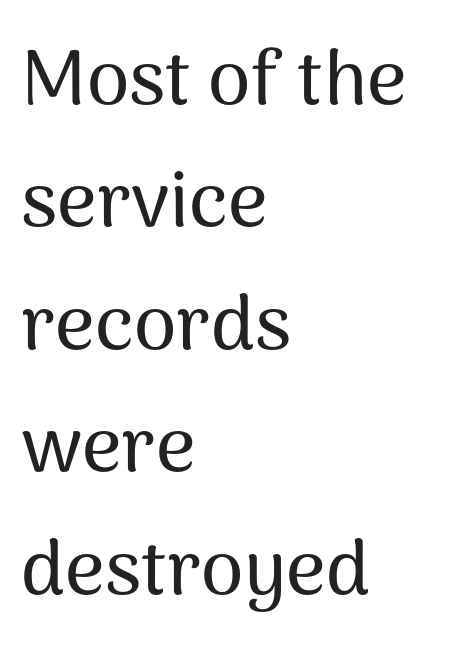
Character widths vary here, with narrow letters taking less room than wide ones. Compared with a centered layout, this one pins lines to the left instead. These lines were composed using upright roman letters. Honestly, there is no underline to notice here at all. The letters sit at their default tracking, neither squeezed nor spread. Normally led — the rows are evenly, conventionally spaced.
